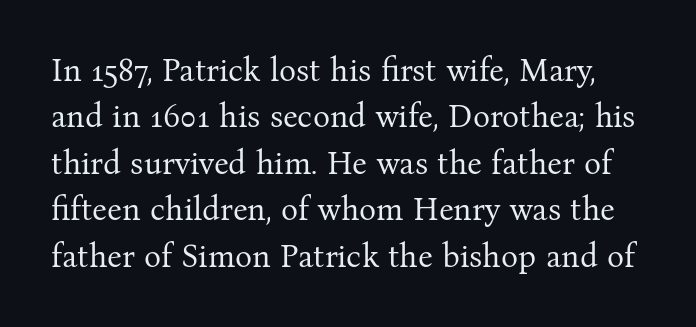
Stroke mass is kept to a normal reading level or below. I'd call this a serif setting — the letters wear small feet. Posture: upright roman. Each letter keeps its own natural width here, so spacing adapts to shape. Vertically, the passage feels balanced, rows spaced as you'd expect. The gaps between neighbouring characters are ordinary and unremarkable.
